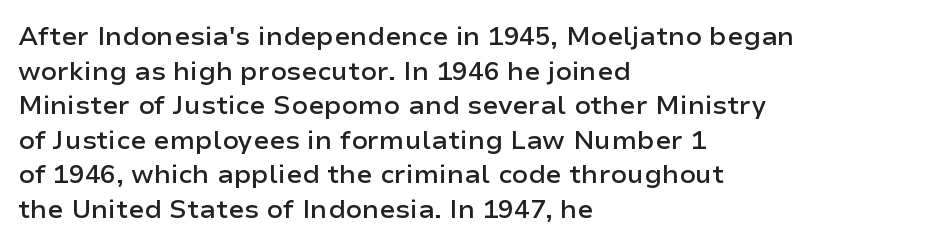
The image shows 26 px text type, upright; set left-aligned, normal line spacing (1.33x), normal letter spacing, not underlined.
